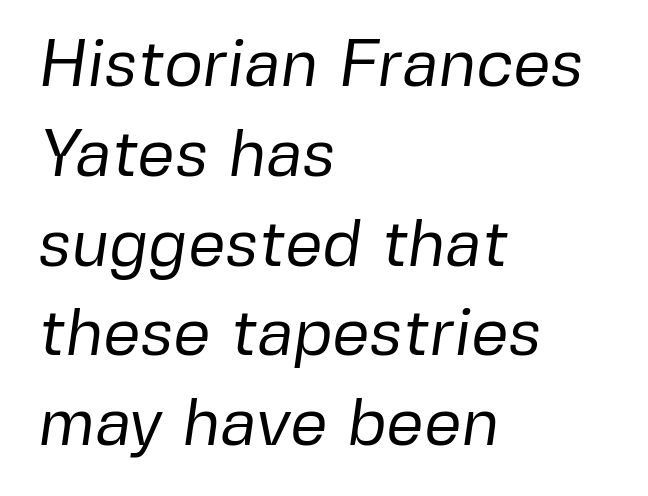
Q: Is the text bold? A: No.
Q: Is the typeface a serif or a sans-serif typeface? A: Sans-serif.
Q: Is the text underlined? A: No.
Q: How is the paragraph aligned? A: Left-aligned.
Q: Is the spacing between letters normal or unusually wide? A: Normal.
Q: Is the spacing between lines tight, normal or loose? A: Normal.
Q: Width (condensed, normal, or wide)? A: Normal.
Q: Stroke contrast? A: Low.
Q: x-height? A: Medium.
Q: Monospaced? A: No.
